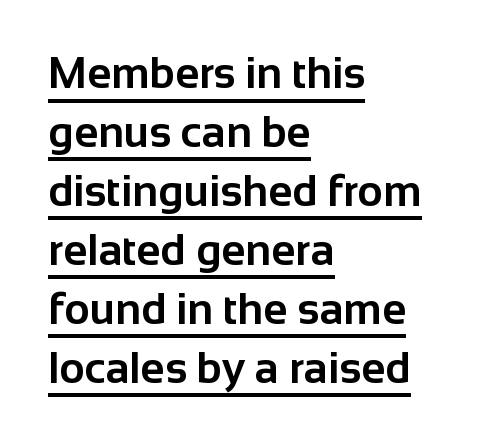
{"serif": "no", "italic": "no", "bold": "yes", "weight": "bold", "width": "normal", "stroke_contrast": "low", "x_height": "medium", "monospaced": "no", "underline": "yes", "align": "left", "line_spacing": "normal", "line_spacing_ratio": 1.34, "letter_spacing": "normal", "letter_spacing_em": 0.0, "glyph_px": 44}
